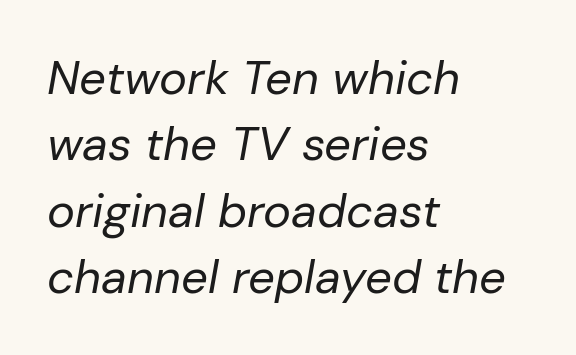
Proportional: the letters do not fall into vertical columns. The string is rendered with underlining switched off. Every row of glyphs begins at an identical x-position on the left. Nobody touched the tracking dial on this one. These lines sit exactly where default settings would place them.
